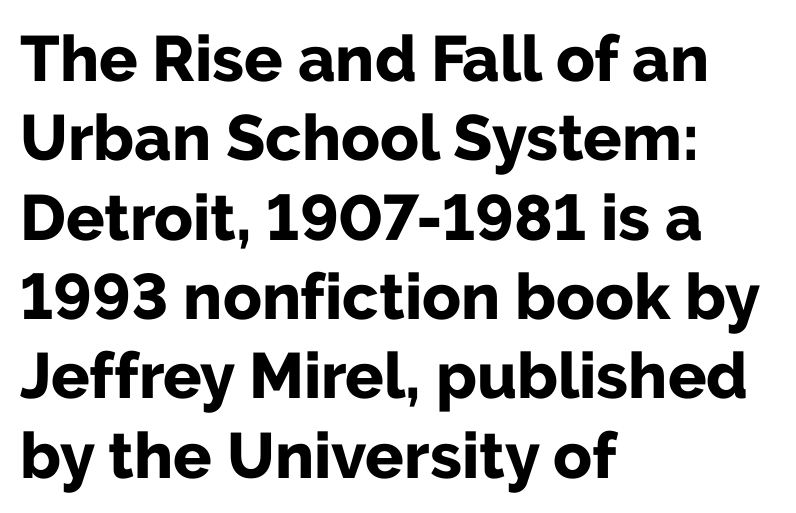
The image shows 64 px bold sans-serif type, upright; set left-aligned, line spacing 1.24x, normal letter spacing, not underlined; low stroke contrast and a medium x-height.
